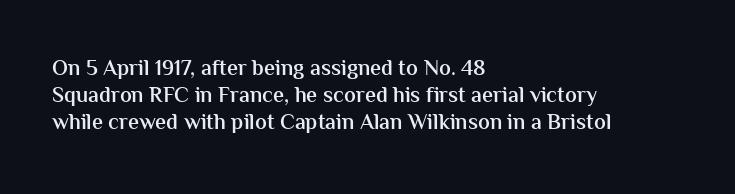
{"italic": "no", "bold": "semi", "underline": "no", "align": "left", "line_spacing_ratio": 1.23, "letter_spacing": "normal", "letter_spacing_em": 0.0, "glyph_px": 22}
